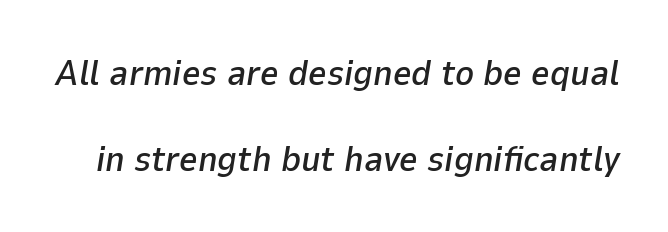
Q: Is the text italic (slanted)? A: Yes, it leans right by about 9 degrees.
Q: Is the text underlined? A: No.
Q: Is the spacing between letters normal or unusually wide? A: Normal.
Q: Is the spacing between lines tight, normal or loose? A: Loose.
Q: Width (condensed, normal, or wide)? A: Normal.
Q: Stroke contrast? A: Low.
Q: x-height? A: Medium.
Q: Monospaced? A: No.
